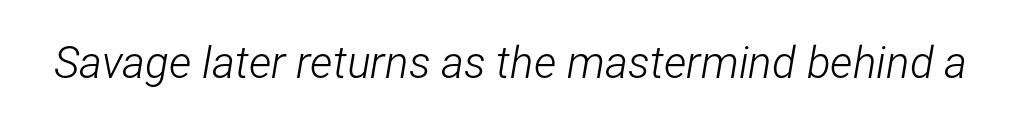
Weight: not bold — regular or lighter. Spacing between characters is what you'd get straight out of the box. The text carries the slant typical of an italic or oblique font. No word sits above an underline. The passage shown is typed in a proportional face where columns would drift.
